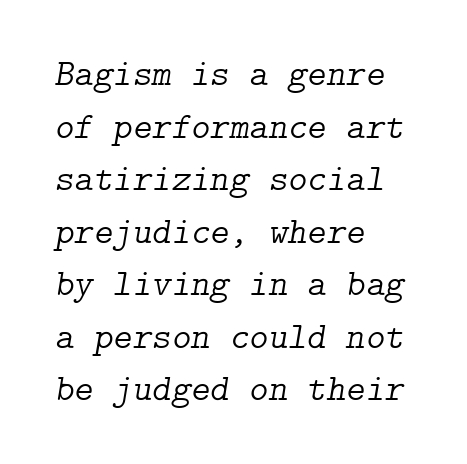
Q: Is the text bold? A: No.
Q: Is the text italic (slanted)? A: Yes, it leans right by about 9 degrees.
Q: Is the typeface a serif or a sans-serif typeface? A: Serif.
Q: Is the text underlined? A: No.
Q: How is the paragraph aligned? A: Left-aligned.
Q: Is the spacing between letters normal or unusually wide? A: Normal.
Q: Is the spacing between lines tight, normal or loose? A: Normal.
Q: Width (condensed, normal, or wide)? A: Normal.
Q: Stroke contrast? A: Low.
Q: x-height? A: Medium.
